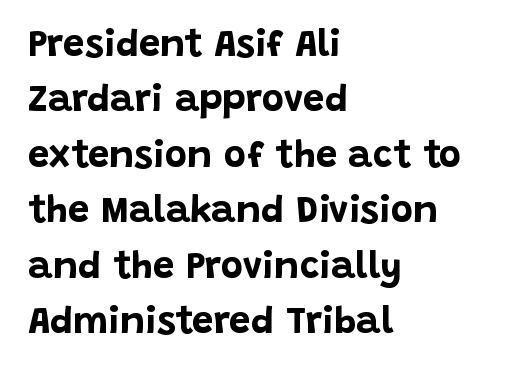
Q: Is the text bold? A: Yes.
Q: Is the text italic (slanted)? A: No, it is upright.
Q: Is the typeface a serif or a sans-serif typeface? A: Sans-serif.
Q: Is the text underlined? A: No.
Q: How is the paragraph aligned? A: Left-aligned.
Q: Is the spacing between letters normal or unusually wide? A: Normal.
Q: Is the spacing between lines tight, normal or loose? A: Normal.
Q: Width (condensed, normal, or wide)? A: Normal.
Q: Stroke contrast? A: Low.
Q: x-height? A: Large.
Q: Monospaced? A: No.
